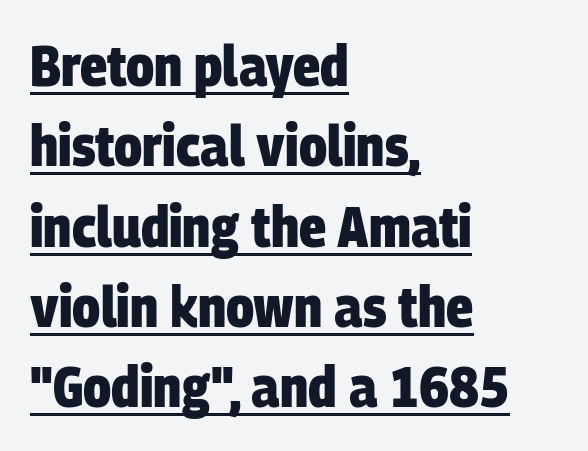
Q: Is the text bold? A: Yes.
Q: Is the typeface a serif or a sans-serif typeface? A: Sans-serif.
Q: Is the text underlined? A: Yes.
Q: How is the paragraph aligned? A: Left-aligned.
Q: Is the spacing between letters normal or unusually wide? A: Normal.
Q: Is the spacing between lines tight, normal or loose? A: Normal.
Q: Width (condensed, normal, or wide)? A: Condensed.
Q: Stroke contrast? A: Low.
Q: x-height? A: Large.
Q: Monospaced? A: No.
